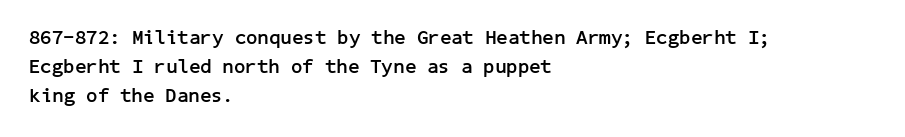
The image shows 20 px bold type, upright; set left-aligned, normal line spacing (1.46x), normal letter spacing, not underlined.
